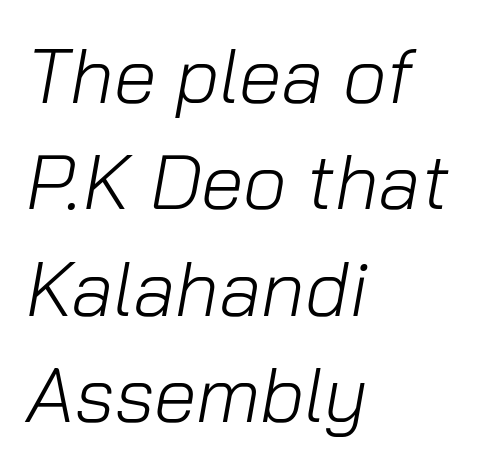
Q: Is the text bold? A: No.
Q: Is the text italic (slanted)? A: Yes, it leans right by about 10 degrees.
Q: Is the text underlined? A: No.
Q: How is the paragraph aligned? A: Left-aligned.
Q: Is the spacing between letters normal or unusually wide? A: Normal.
Q: Is the spacing between lines tight, normal or loose? A: Normal.
Q: Width (condensed, normal, or wide)? A: Normal.
Q: Stroke contrast? A: Low.
Q: x-height? A: Medium.
Q: Monospaced? A: No.
